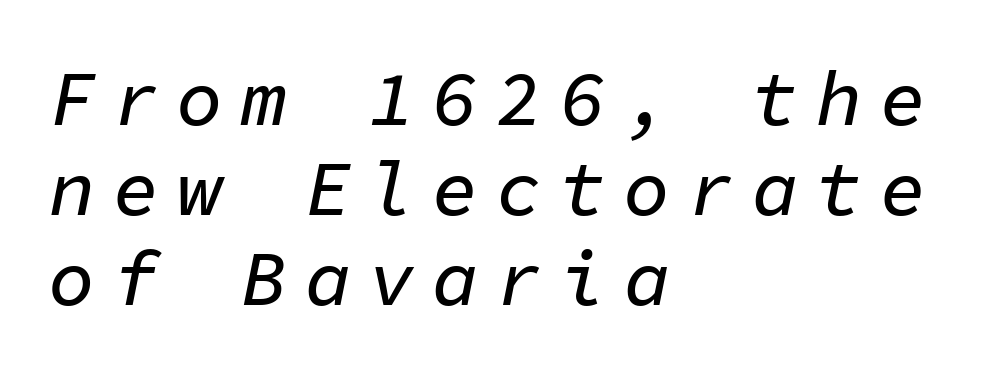
The image shows 77 px text type, italic (leaning right), monospaced; set left-aligned, line spacing 1.17x, unusually wide letter spacing (+0.23 em), not underlined; low stroke contrast and a medium x-height.
